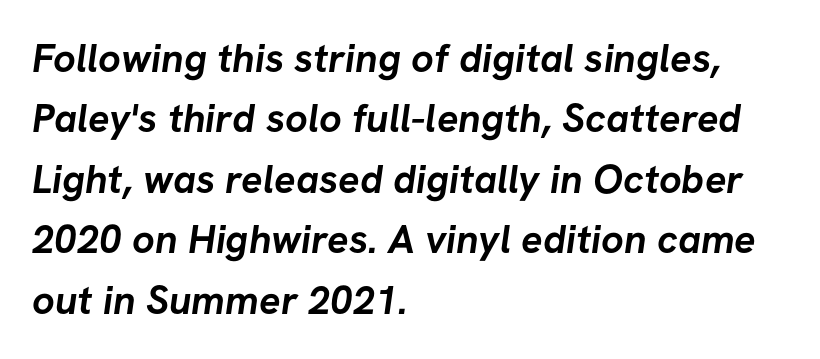
{"serif": "no", "bold": "yes", "weight": "semibold", "width": "normal", "stroke_contrast": "low", "x_height": "medium", "monospaced": "no", "underline": "no", "align": "left", "line_spacing": "normal", "line_spacing_ratio": 1.51, "letter_spacing": "normal", "letter_spacing_em": 0.0, "glyph_px": 40}
